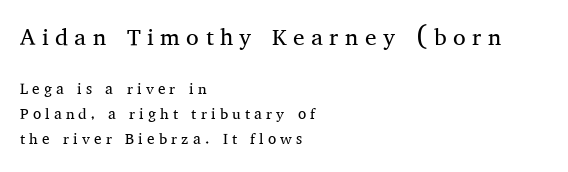
Between one letter and the next there's a generous, obvious gap. This rendering features lettering with no underline. No chunkiness to these letters — they're not bold. A typesetter would call this leading conventional body-copy spacing. Left-aligned paragraph, ragged on the right. If you drew a line through each stem, it would be perfectly vertical.
